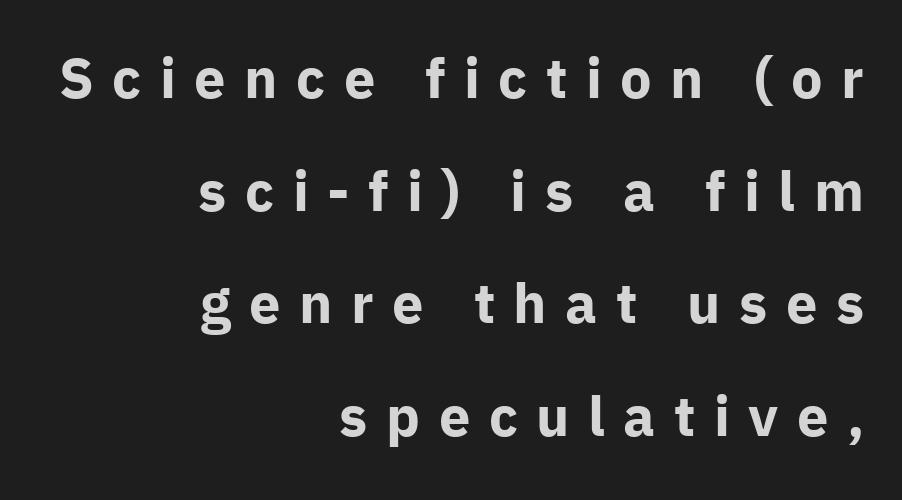
The image shows 56 px bold sans-serif type, upright; set right-aligned, loose line spacing (2.01x), unusually wide letter spacing (+0.33 em), not underlined; low stroke contrast and a medium x-height.
